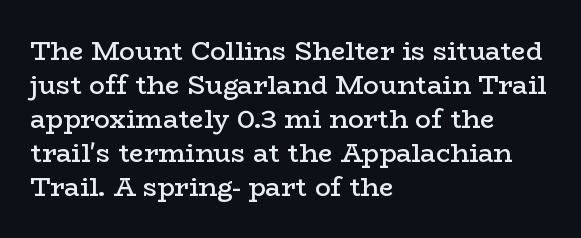
The image shows 26 px text type, upright; set left-aligned, normal line spacing (1.31x), normal letter spacing, not underlined.
